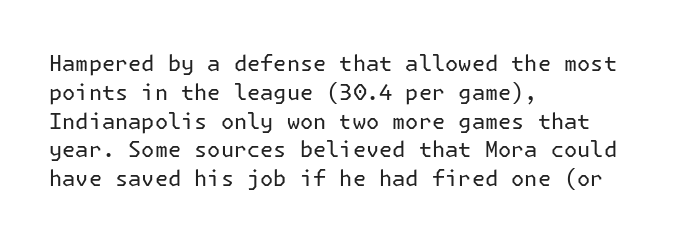
The image shows 22 px text type, upright; set left-aligned, normal line spacing (1.31x), normal letter spacing, not underlined.
